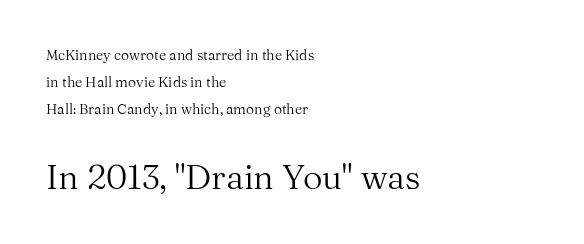
Q: Is the text bold? A: No.
Q: Is the text italic (slanted)? A: No, it is upright.
Q: Is the typeface a serif or a sans-serif typeface? A: Serif.
Q: Is the text underlined? A: No.
Q: How is the paragraph aligned? A: Left-aligned.
Q: Is the spacing between letters normal or unusually wide? A: Normal.
Q: Is the spacing between lines tight, normal or loose? A: Loose.
Q: Which block of text is set in a larger size, the first (top) or the second (bottom)? A: The second (bottom) one.
Q: Width (condensed, normal, or wide)? A: Normal.
Q: Stroke contrast? A: Medium.
Q: x-height? A: Medium.
Q: Monospaced? A: No.
